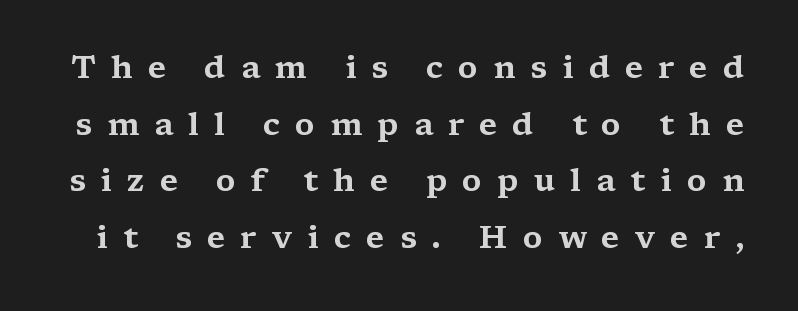
The image shows 32 px wide serif type, upright; set line spacing 1.77x, unusually wide letter spacing (+0.47 em), not underlined; medium stroke contrast and a medium x-height.
